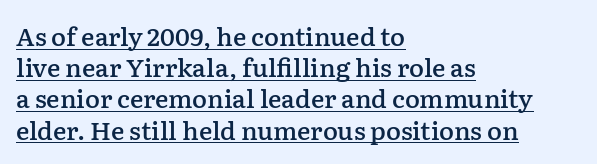
Q: Is the text bold? A: Semi-bold.
Q: Is the text italic (slanted)? A: No, it is upright.
Q: Is the text underlined? A: Yes.
Q: How is the paragraph aligned? A: Left-aligned.
Q: Is the spacing between letters normal or unusually wide? A: Normal.
Q: Is the spacing between lines tight, normal or loose? A: Normal.
